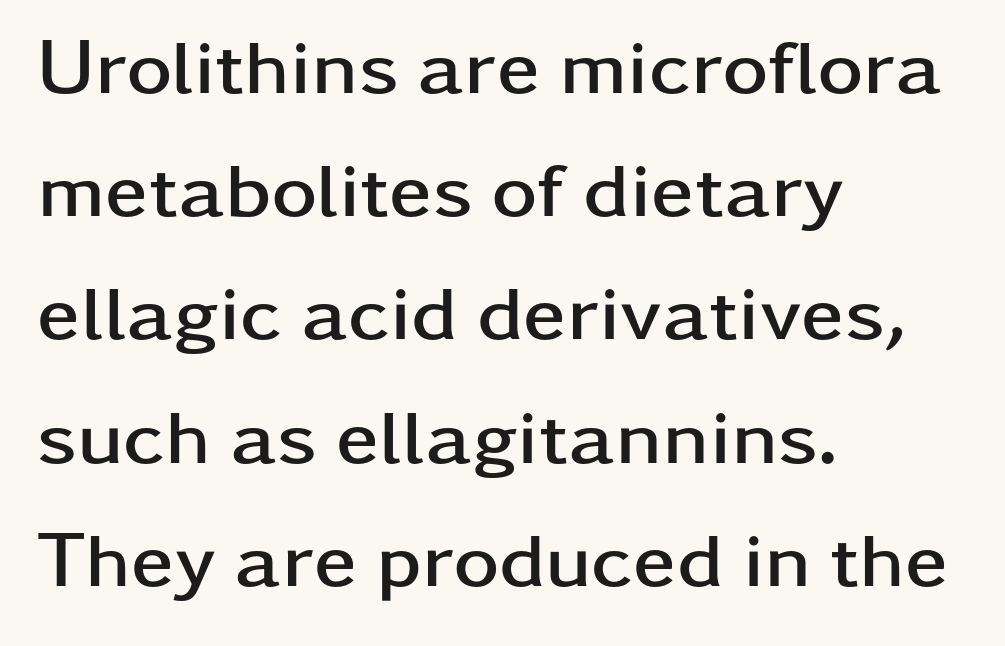
Q: Is the text bold? A: Yes.
Q: Is the text italic (slanted)? A: No, it is upright.
Q: Is the typeface a serif or a sans-serif typeface? A: Sans-serif.
Q: Is the text underlined? A: No.
Q: How is the paragraph aligned? A: Left-aligned.
Q: Is the spacing between letters normal or unusually wide? A: Normal.
Q: Is the spacing between lines tight, normal or loose? A: Normal.
Q: Width (condensed, normal, or wide)? A: Wide.
Q: Stroke contrast? A: Low.
Q: x-height? A: Medium.
Q: Monospaced? A: No.
